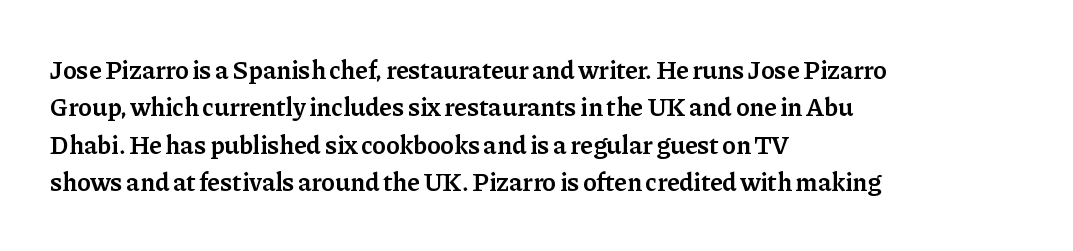
The image shows 26 px text type, upright; set left-aligned, normal line spacing (1.44x), normal letter spacing, not underlined.
